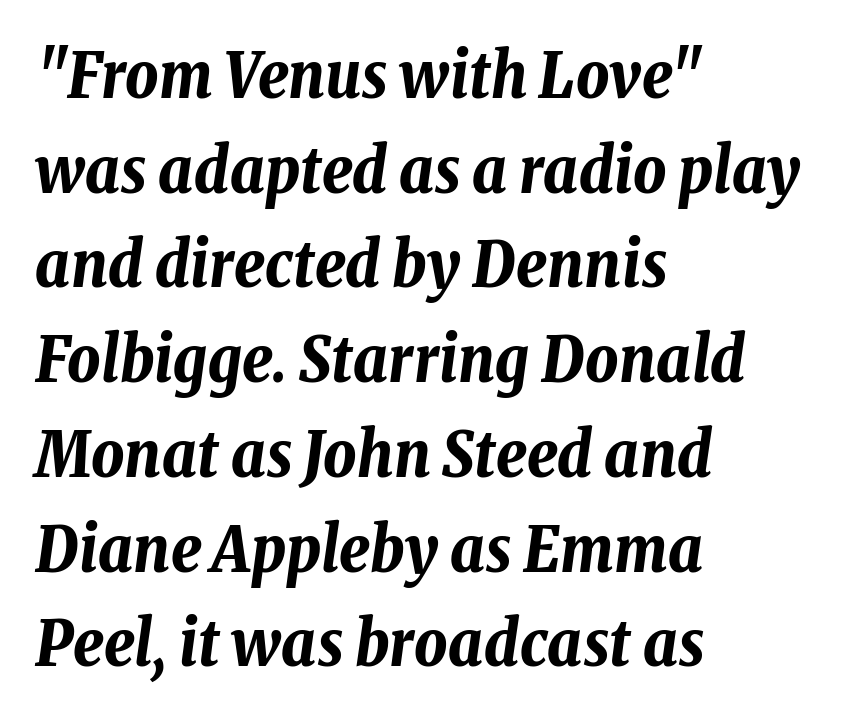
{"italic": "yes", "lean": "right", "slant_degrees": 8, "bold": "yes", "weight": "bold", "width": "condensed", "stroke_contrast": "low", "x_height": "medium", "monospaced": "no", "underline": "no", "align": "left", "line_spacing": "normal", "line_spacing_ratio": 1.48, "letter_spacing": "normal", "letter_spacing_em": 0.0, "glyph_px": 64}
